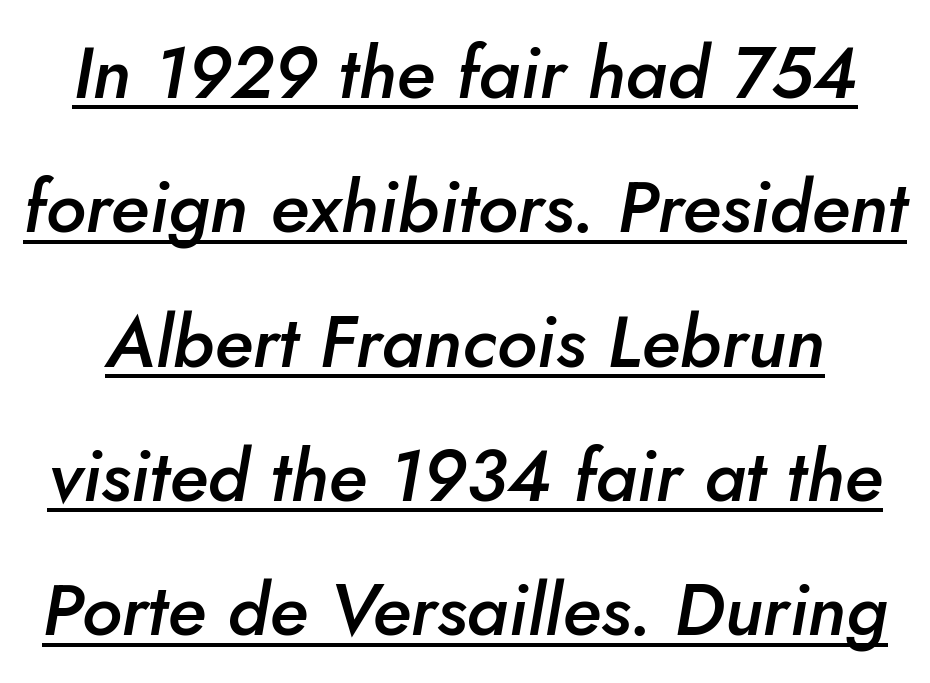
Notice how a bar underscores the lettering throughout. Every character sits at an angle, as italics do. In terms of letterspacing, this is plain default setting. Each letter keeps its own natural width here, so spacing adapts to shape. The font is running at a semibold setting, under full bold.
